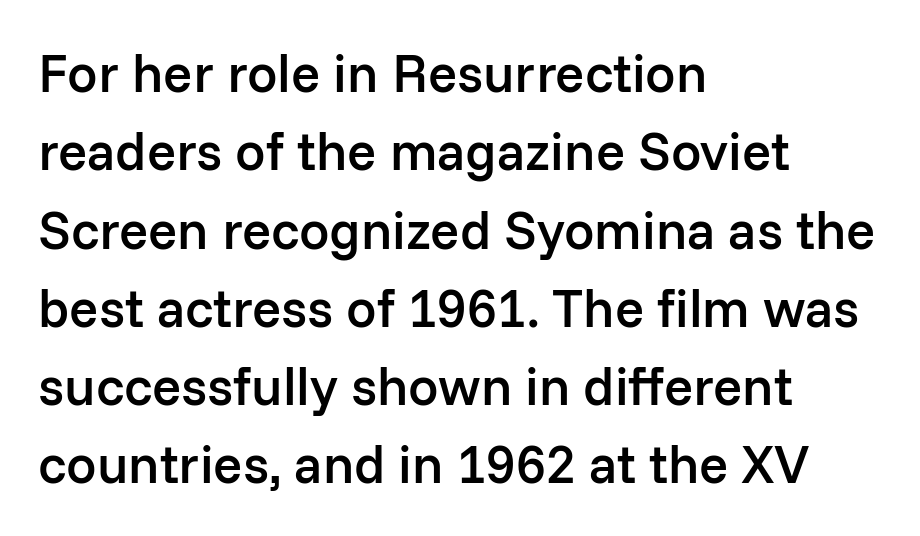
{"serif": "no", "italic": "no", "bold": "semi", "weight": "semibold", "width": "normal", "stroke_contrast": "low", "x_height": "medium", "monospaced": "no", "underline": "no", "align": "left", "line_spacing": "normal", "line_spacing_ratio": 1.45, "letter_spacing": "normal", "letter_spacing_em": 0.0, "glyph_px": 54}
